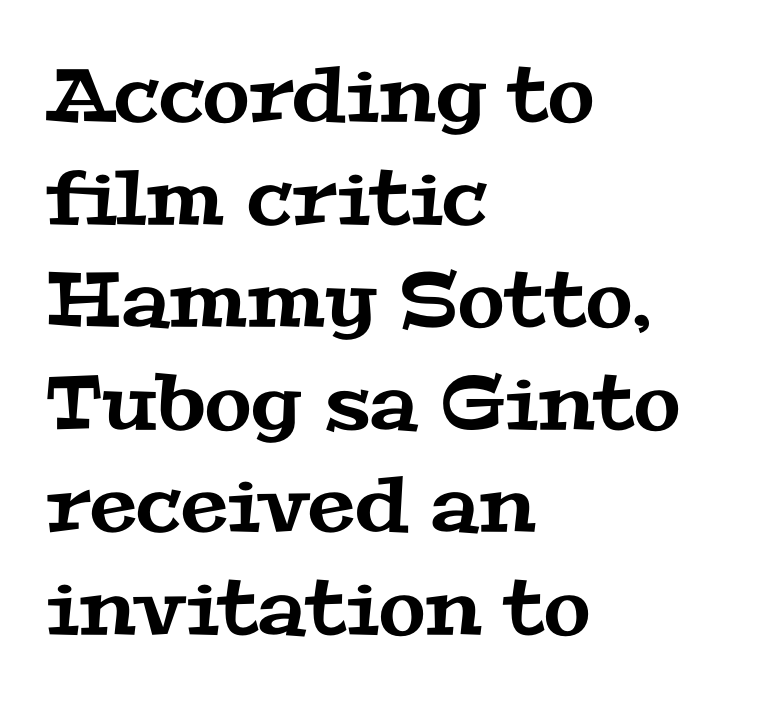
Is this a sans? No — the strokes have serifs. This rendering leaves character spacing at its baseline value. Nobody drew a line under any word here. This sample has the flowing, uneven cadence of proportional lettering. The rendering anchors every line to the left-hand side. One glance says typical: line gaps are just what's usual.
